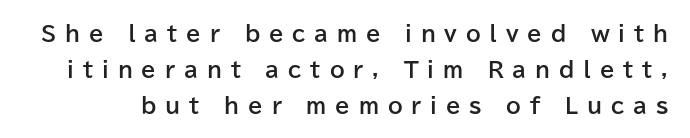
{"italic": "no", "bold": "yes", "underline": "no", "line_spacing_ratio": 1.71, "letter_spacing": "wide", "letter_spacing_em": 0.42, "glyph_px": 21}
